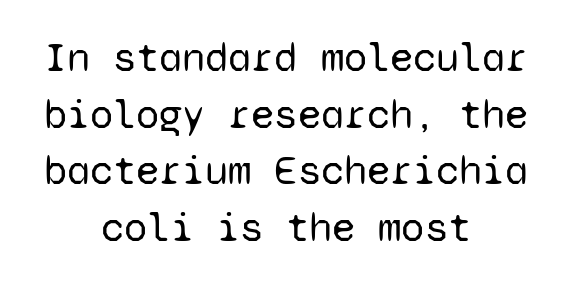
{"serif": "no", "italic": "no", "bold": "no", "weight": "regular", "width": "normal", "stroke_contrast": "low", "x_height": "medium", "monospaced": "yes", "underline": "no", "align": "center", "line_spacing": "normal", "line_spacing_ratio": 1.35, "letter_spacing": "normal", "letter_spacing_em": 0.0, "glyph_px": 42}
